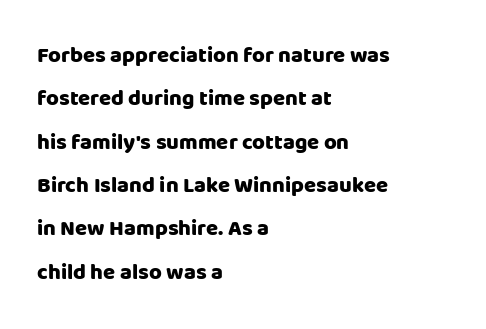
{"italic": "no", "bold": "yes", "underline": "no", "align": "left", "line_spacing": "loose", "line_spacing_ratio": 1.97, "letter_spacing": "normal", "letter_spacing_em": 0.0, "glyph_px": 22}
